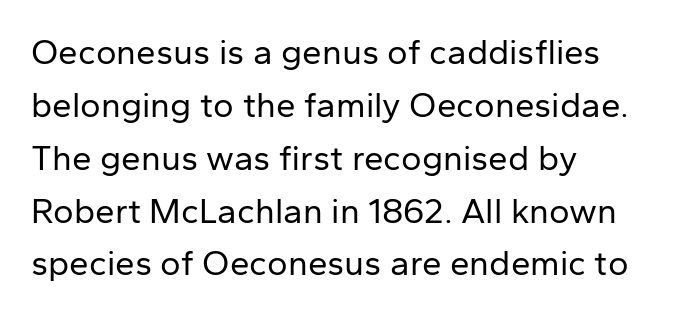
The font sits on the lighter half of the weight spectrum, regular included. Do the characters align in a grid? No, the font is proportional. Regarding serifs, this sample does without them. Notice how the passage keeps a crisp vertical edge on the left only.
